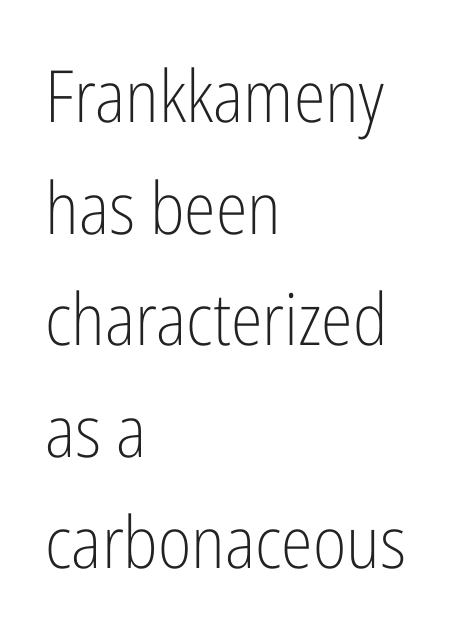
The image shows 72 px light, condensed sans-serif type, upright; set left-aligned, normal line spacing (1.55x), normal letter spacing, not underlined; low stroke contrast and a medium x-height.
